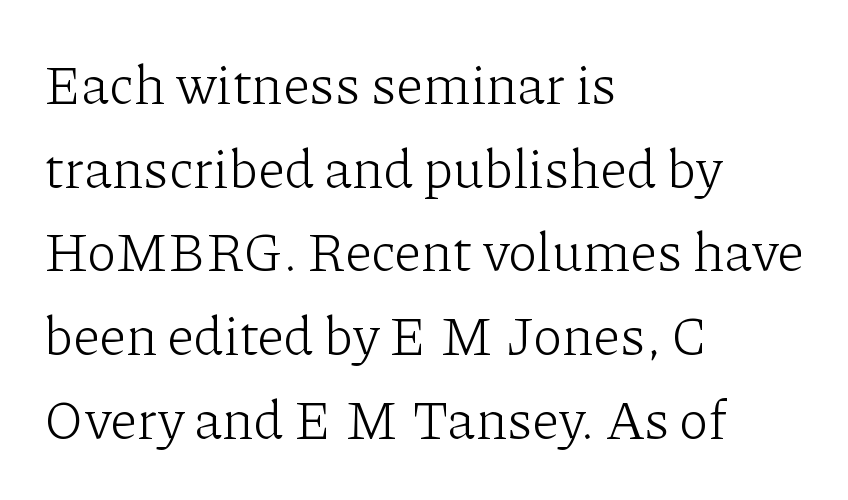
The image shows 54 px light serif type, upright; set left-aligned, normal line spacing (1.55x), normal letter spacing, not underlined; low stroke contrast and a medium x-height.
